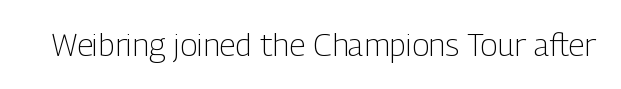
{"serif": "no", "italic": "no", "bold": "no", "weight": "light", "width": "condensed", "stroke_contrast": "low", "x_height": "medium", "monospaced": "no", "underline": "no", "letter_spacing": "normal", "letter_spacing_em": 0.0, "glyph_px": 32}
